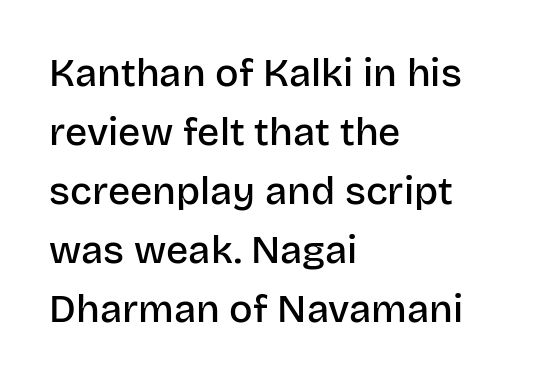
The image shows 39 px semibold sans-serif type, upright; set left-aligned, normal line spacing (1.51x), normal letter spacing, not underlined; low stroke contrast and a large x-height.
